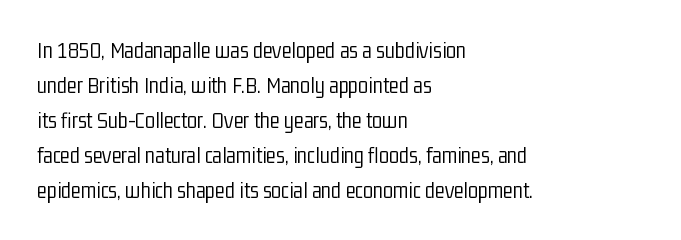
Q: Is the text bold? A: No.
Q: Is the text italic (slanted)? A: No, it is upright.
Q: Is the text underlined? A: No.
Q: How is the paragraph aligned? A: Left-aligned.
Q: Is the spacing between letters normal or unusually wide? A: Normal.
Q: Is the spacing between lines tight, normal or loose? A: Normal.
